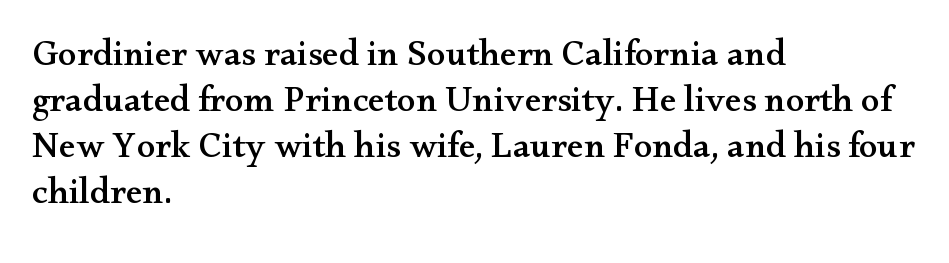
When letters stand straight like this, we call the style roman or upright. The type family on display is of the serif kind. Character widths vary here, with narrow letters taking less room than wide ones. Between one letter and the next there's only the usual sliver of space. Just letters on the line, the space beneath them empty.
